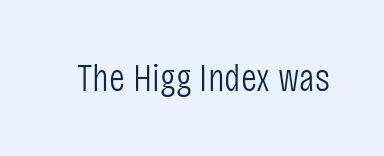
Q: Is the text bold? A: No.
Q: Is the text italic (slanted)? A: No, it is upright.
Q: Is the typeface a serif or a sans-serif typeface? A: Sans-serif.
Q: Is the text underlined? A: No.
Q: Is the spacing between letters normal or unusually wide? A: Normal.
Q: Width (condensed, normal, or wide)? A: Condensed.
Q: Stroke contrast? A: Low.
Q: x-height? A: Large.
Q: Monospaced? A: No.
